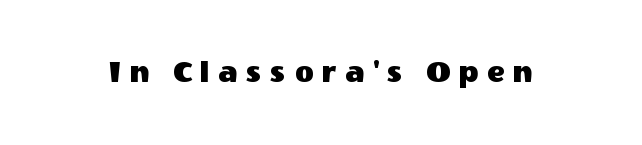
{"serif": "no", "italic": "no", "width": "normal", "x_height": "large", "monospaced": "no", "underline": "no", "letter_spacing": "wide", "letter_spacing_em": 0.27, "glyph_px": 32}
